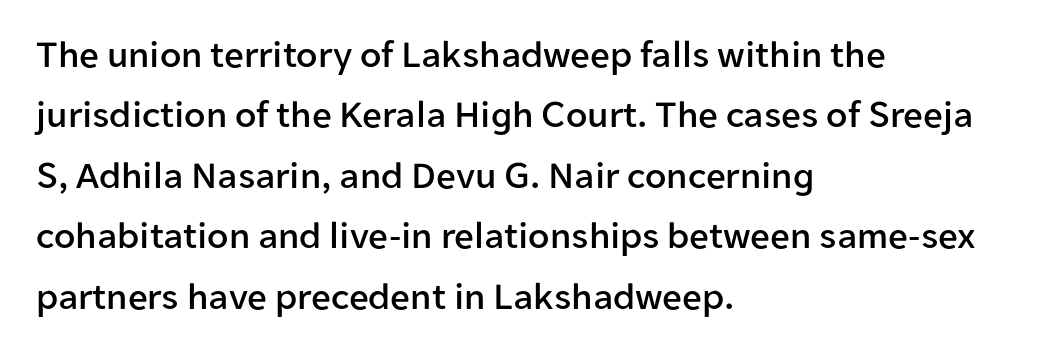
In terms of letterform style, serifs are entirely absent. Regular leading. The string is rendered with underlining switched off. Does the lettering tilt? It doesn't — this is upright. This rendering uses left alignment, leaving the right contour irregular. Proportional: the letters do not fall into vertical columns.
